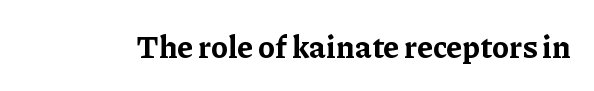
{"serif": "yes", "italic": "no", "bold": "yes", "weight": "bold", "width": "normal", "stroke_contrast": "low", "x_height": "medium", "monospaced": "no", "underline": "no", "letter_spacing": "normal", "letter_spacing_em": 0.0, "glyph_px": 31}
